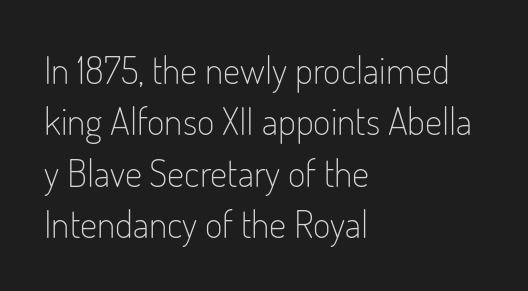
Q: Is the text bold? A: No.
Q: Is the text italic (slanted)? A: No, it is upright.
Q: Is the typeface a serif or a sans-serif typeface? A: Sans-serif.
Q: Is the text underlined? A: No.
Q: How is the paragraph aligned? A: Left-aligned.
Q: Is the spacing between letters normal or unusually wide? A: Normal.
Q: Is the spacing between lines tight, normal or loose? A: Normal.
Q: Width (condensed, normal, or wide)? A: Condensed.
Q: Stroke contrast? A: Low.
Q: x-height? A: Small.
Q: Monospaced? A: No.
